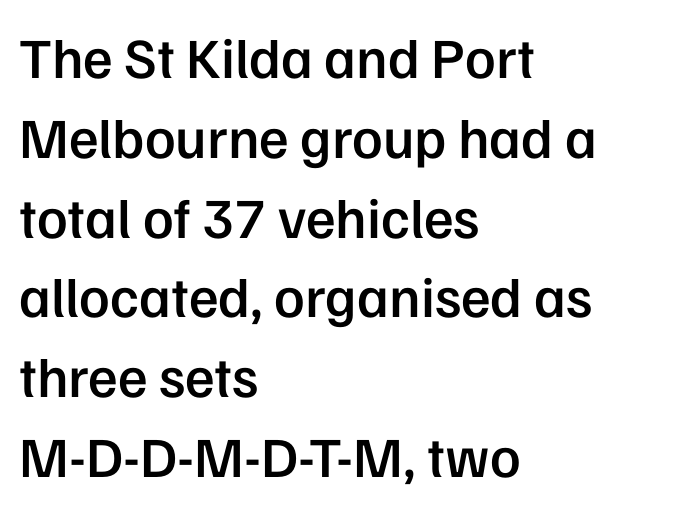
In CSS terms this would be text-align: left. A typesetter would call this proportional, since set widths differ per character. This is moderately heavy type, rendered in semibold. Stroke terminals: plain, sans-serif.
